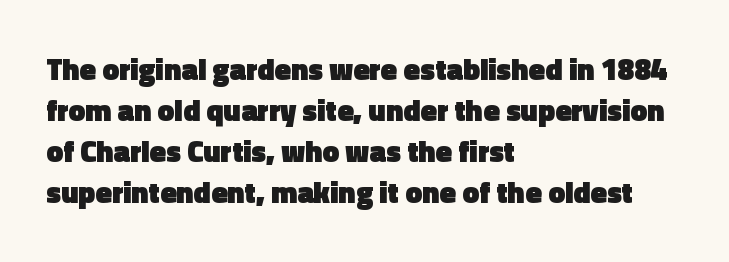
The image shows 30 px heavy sans-serif type, upright; set left-aligned, normal line spacing (1.37x), normal letter spacing, not underlined; a medium x-height.
